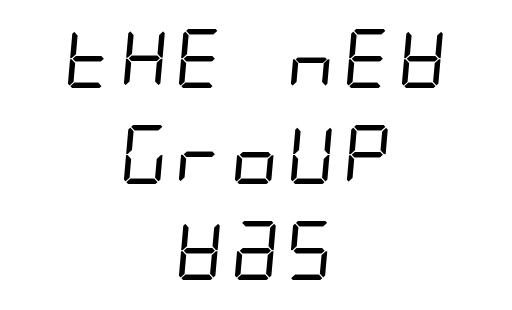
The typeface chosen for these lines omits serifs. Stems here are at most as thick as an everyday book face. Evenly set lines give the paragraph a standard silhouette. Each row of text sits above clean, open space.
